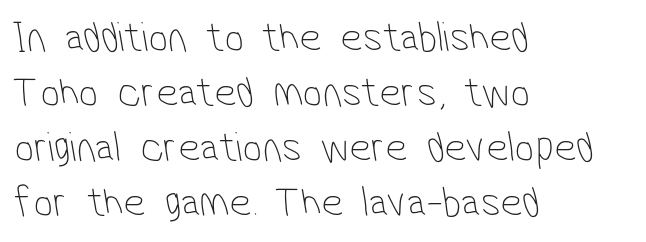
{"serif": "no", "bold": "no", "weight": "thin", "width": "condensed", "stroke_contrast": "low", "x_height": "medium", "monospaced": "no", "underline": "no", "align": "left", "line_spacing": "normal", "line_spacing_ratio": 1.28, "letter_spacing": "normal", "letter_spacing_em": 0.0, "glyph_px": 43}
